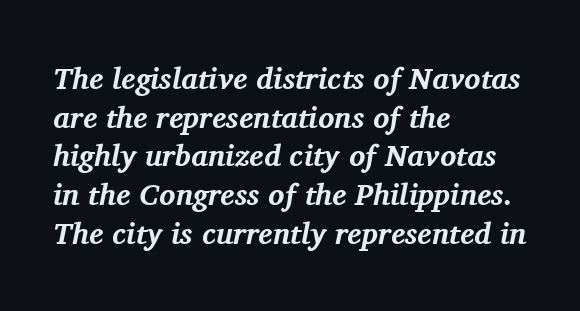
{"serif": "yes", "italic": "yes", "lean": "right", "slant_degrees": 11, "bold": "yes", "weight": "bold", "width": "normal", "stroke_contrast": "medium", "x_height": "medium", "monospaced": "no", "underline": "no", "align": "left", "line_spacing": "normal", "line_spacing_ratio": 1.29, "letter_spacing": "normal", "letter_spacing_em": 0.0, "glyph_px": 30}
